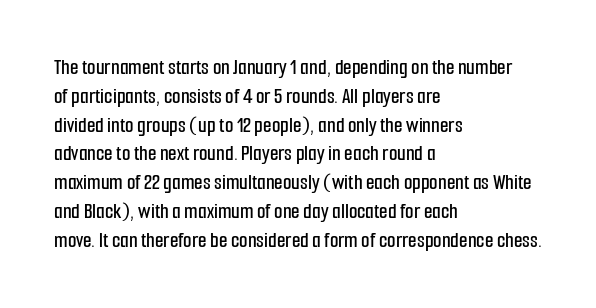
Q: Is the text italic (slanted)? A: No, it is upright.
Q: Is the text underlined? A: No.
Q: How is the paragraph aligned? A: Left-aligned.
Q: Is the spacing between letters normal or unusually wide? A: Normal.
Q: Is the spacing between lines tight, normal or loose? A: Normal.
